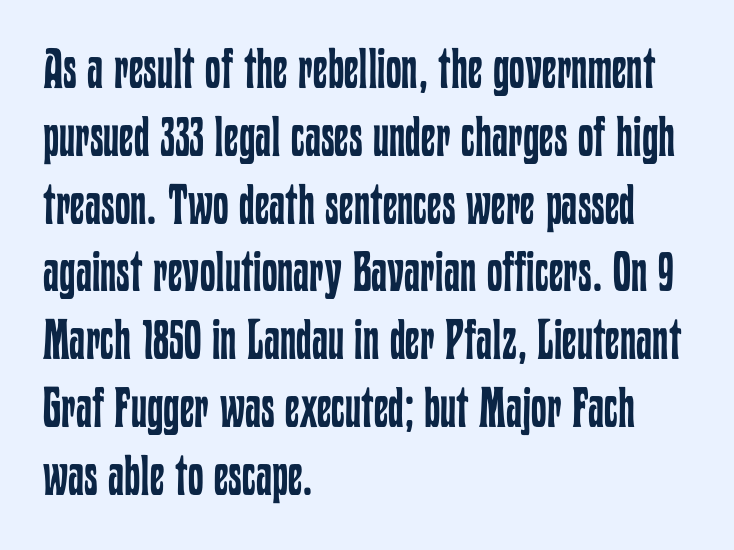
The image shows 56 px regular-weight, condensed type, upright; set left-aligned, line spacing 1.21x, normal letter spacing, not underlined; low stroke contrast and a medium x-height.
